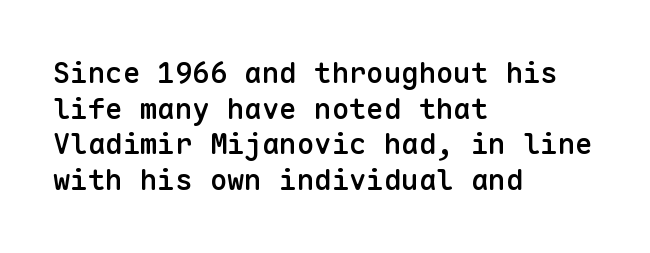
{"serif": "no", "italic": "no", "bold": "semi", "weight": "semibold", "width": "normal", "stroke_contrast": "low", "x_height": "medium", "monospaced": "yes", "underline": "no", "align": "left", "line_spacing_ratio": 1.23, "letter_spacing": "normal", "letter_spacing_em": 0.0, "glyph_px": 29}
